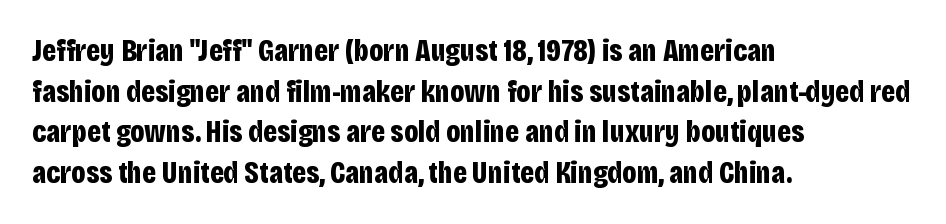
Q: Is the text bold? A: Yes.
Q: Is the text italic (slanted)? A: No, it is upright.
Q: Is the typeface a serif or a sans-serif typeface? A: Sans-serif.
Q: Is the text underlined? A: No.
Q: How is the paragraph aligned? A: Left-aligned.
Q: Is the spacing between letters normal or unusually wide? A: Normal.
Q: Is the spacing between lines tight, normal or loose? A: Normal.
Q: Width (condensed, normal, or wide)? A: Condensed.
Q: Stroke contrast? A: Low.
Q: x-height? A: Large.
Q: Monospaced? A: No.
